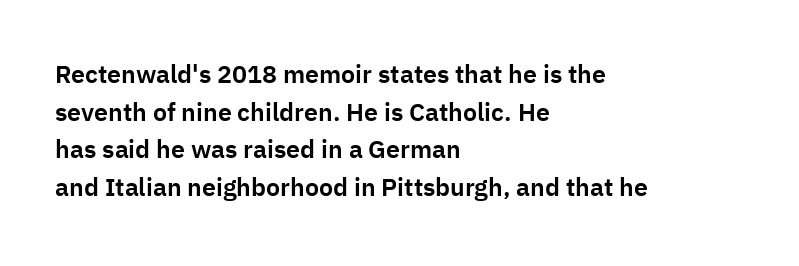
{"italic": "no", "underline": "no", "align": "left", "line_spacing": "normal", "line_spacing_ratio": 1.51, "letter_spacing": "normal", "letter_spacing_em": 0.0, "glyph_px": 25}
